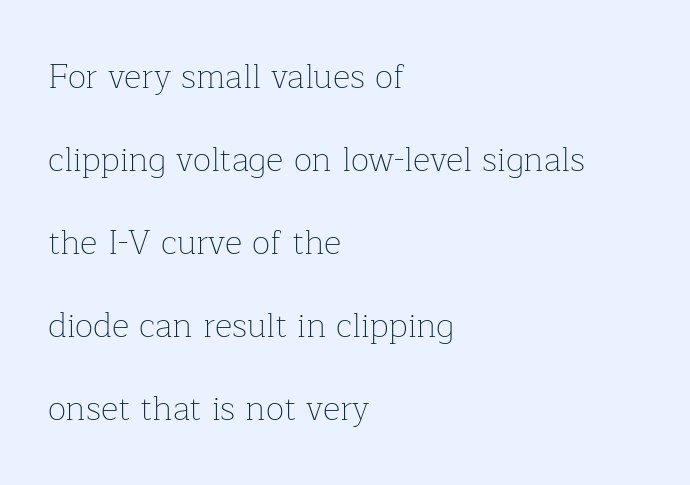
Q: Is the text bold? A: No.
Q: Is the text italic (slanted)? A: No, it is upright.
Q: Is the typeface a serif or a sans-serif typeface? A: Serif.
Q: Is the text underlined? A: No.
Q: How is the paragraph aligned? A: Left-aligned.
Q: Is the spacing between letters normal or unusually wide? A: Normal.
Q: Is the spacing between lines tight, normal or loose? A: Loose.
Q: Width (condensed, normal, or wide)? A: Normal.
Q: Stroke contrast? A: Low.
Q: x-height? A: Medium.
Q: Monospaced? A: No.
